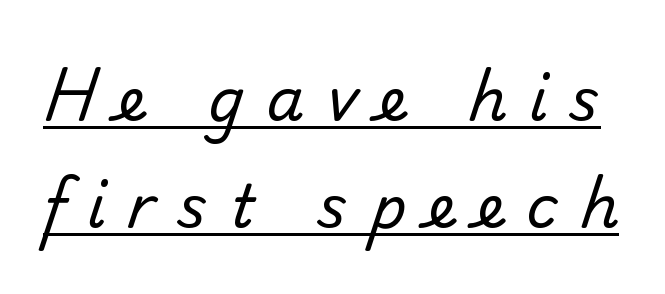
Q: Is the text bold? A: No.
Q: Is the typeface a serif or a sans-serif typeface? A: Sans-serif.
Q: Is the text underlined? A: Yes.
Q: Is the spacing between letters normal or unusually wide? A: Unusually wide.
Q: Width (condensed, normal, or wide)? A: Normal.
Q: Stroke contrast? A: Low.
Q: x-height? A: Small.
Q: Monospaced? A: No.
